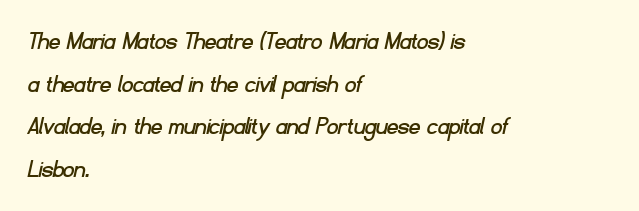
Q: Is the text underlined? A: No.
Q: How is the paragraph aligned? A: Left-aligned.
Q: Is the spacing between letters normal or unusually wide? A: Normal.
Q: Is the spacing between lines tight, normal or loose? A: Normal.
